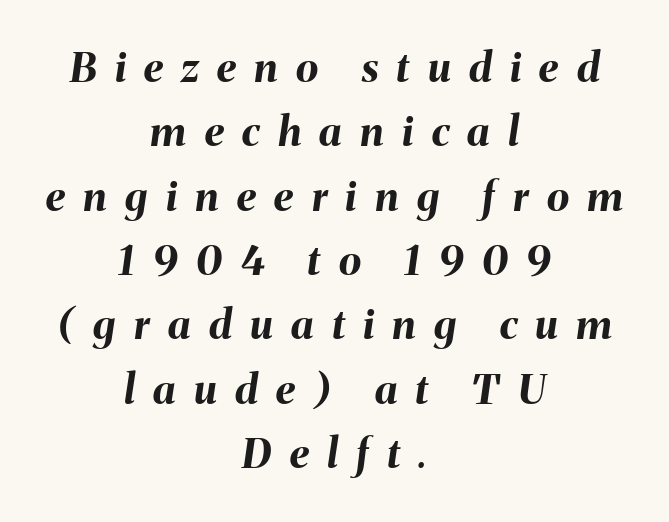
{"italic": "yes", "lean": "right", "slant_degrees": 8, "bold": "yes", "weight": "bold", "width": "normal", "stroke_contrast": "medium", "x_height": "medium", "monospaced": "no", "underline": "no", "align": "center", "line_spacing": "normal", "line_spacing_ratio": 1.57, "letter_spacing": "wide", "letter_spacing_em": 0.45, "glyph_px": 41}
